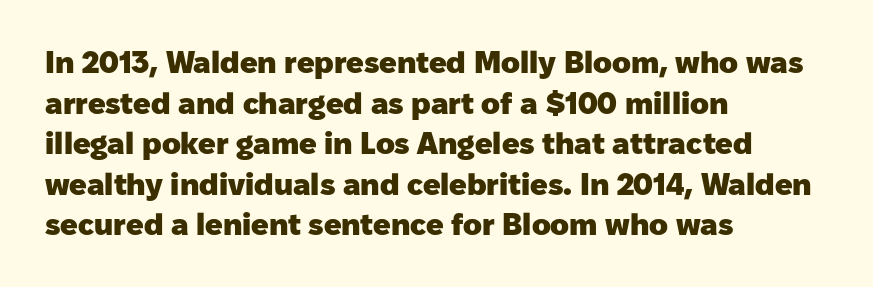
{"serif": "no", "italic": "no", "bold": "yes", "weight": "heavy", "width": "normal", "stroke_contrast": "low", "x_height": "medium", "monospaced": "no", "underline": "no", "align": "left", "line_spacing": "normal", "line_spacing_ratio": 1.31, "letter_spacing": "normal", "letter_spacing_em": 0.0, "glyph_px": 31}
